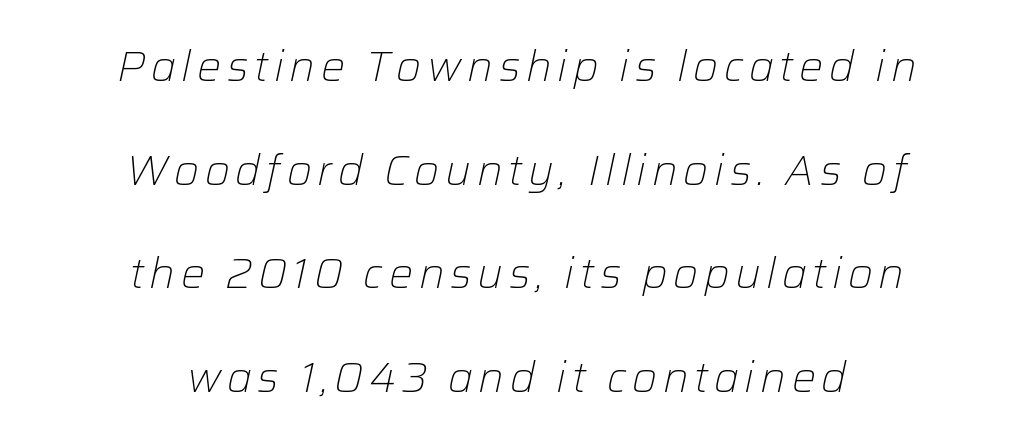
{"italic": "yes", "lean": "right", "slant_degrees": 12, "bold": "no", "weight": "light", "width": "normal", "stroke_contrast": "low", "x_height": "medium", "monospaced": "no", "underline": "no", "align": "center", "line_spacing": "loose", "line_spacing_ratio": 2.41, "glyph_px": 43}
